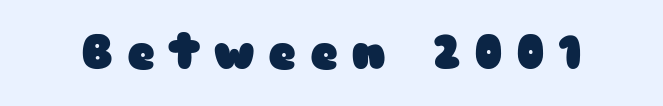
Regarding serifs, this sample does without them. Rule under the text: the space is simply empty. Varying glyph widths throughout — classic text-font behaviour. Does the weight exceed regular? Yes, all the way to bold. The type is letterspaced generously, with wide tracking. This is the regular roman posture of the typeface.
